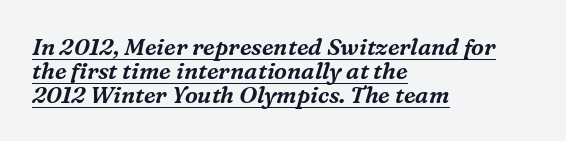
{"italic": "yes", "lean": "right", "slant_degrees": 16, "underline": "yes", "align": "left", "line_spacing": "tight", "line_spacing_ratio": 1.04, "letter_spacing": "normal", "letter_spacing_em": 0.0, "glyph_px": 23}
